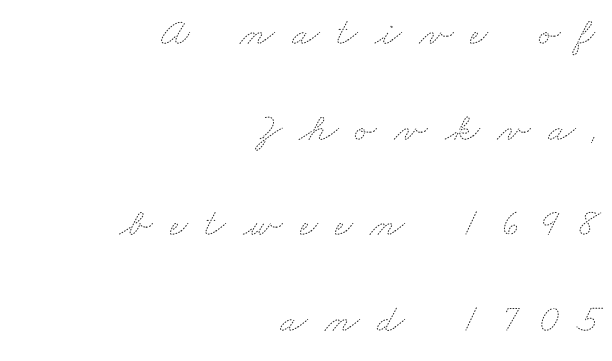
Q: Is the text bold? A: No.
Q: Is the text underlined? A: No.
Q: How is the paragraph aligned? A: Right-aligned.
Q: Is the spacing between letters normal or unusually wide? A: Unusually wide.
Q: Is the spacing between lines tight, normal or loose? A: Loose.
Q: Width (condensed, normal, or wide)? A: Wide.
Q: Stroke contrast? A: Medium.
Q: x-height? A: Small.
Q: Monospaced? A: No.
